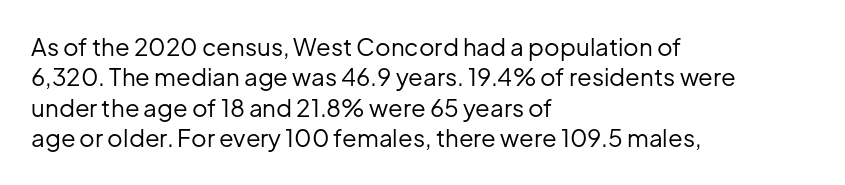
The type sits square on the baseline with zero lean. Only glyphs here, with clear space below each row. This sample is left-justified, so line endings fall wherever the words run out. Nothing unusual about the tracking: characters are spaced as the font intends. No extra ink here — the face is not bold.
